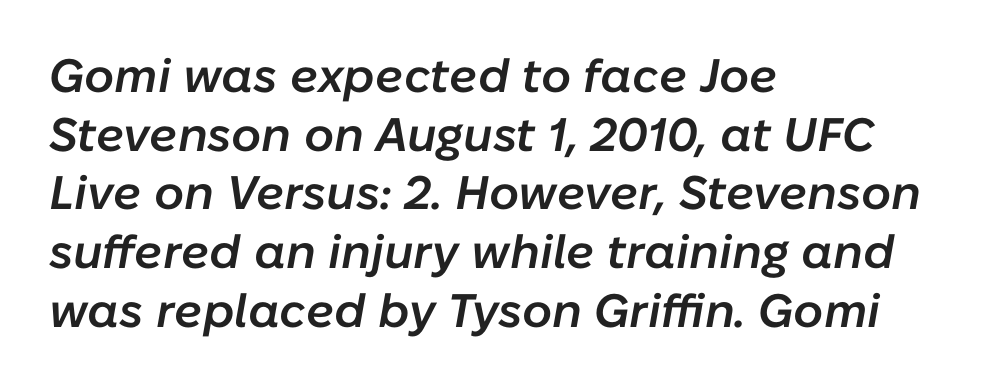
{"italic": "yes", "lean": "right", "slant_degrees": 10, "bold": "semi", "weight": "semibold", "width": "normal", "stroke_contrast": "low", "x_height": "medium", "monospaced": "no", "underline": "no", "align": "left", "line_spacing": "normal", "line_spacing_ratio": 1.25, "letter_spacing": "normal", "letter_spacing_em": 0.0, "glyph_px": 47}
